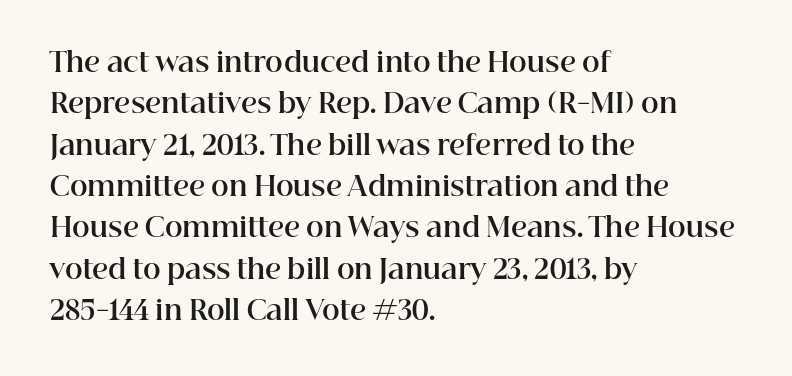
The image shows 27 px bold type, upright; set left-aligned, normal line spacing (1.53x), normal letter spacing, not underlined.
